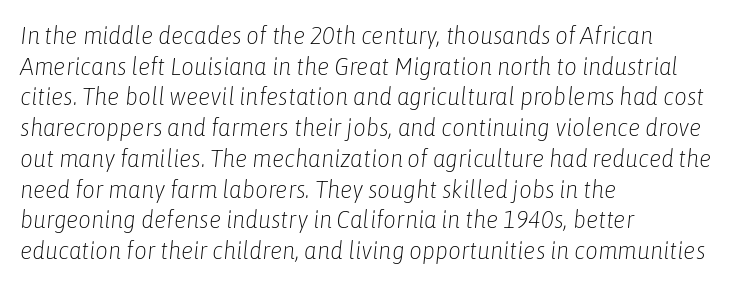
{"italic": "yes", "lean": "right", "slant_degrees": 6, "bold": "no", "underline": "no", "align": "left", "line_spacing_ratio": 1.23, "letter_spacing": "normal", "letter_spacing_em": 0.0, "glyph_px": 25}
